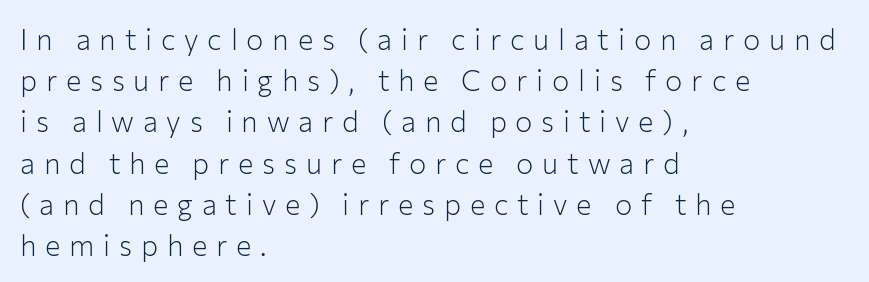
These glyphs show unthickened strokes, regular width or finer. Each letter keeps its own natural width here, so spacing adapts to shape. This rendering employs a face without finishing strokes, i.e., a sans-serif. Vertical spacing — default. A typesetter would call this heavily tracked-out type. The type sits square on the baseline with zero lean.
